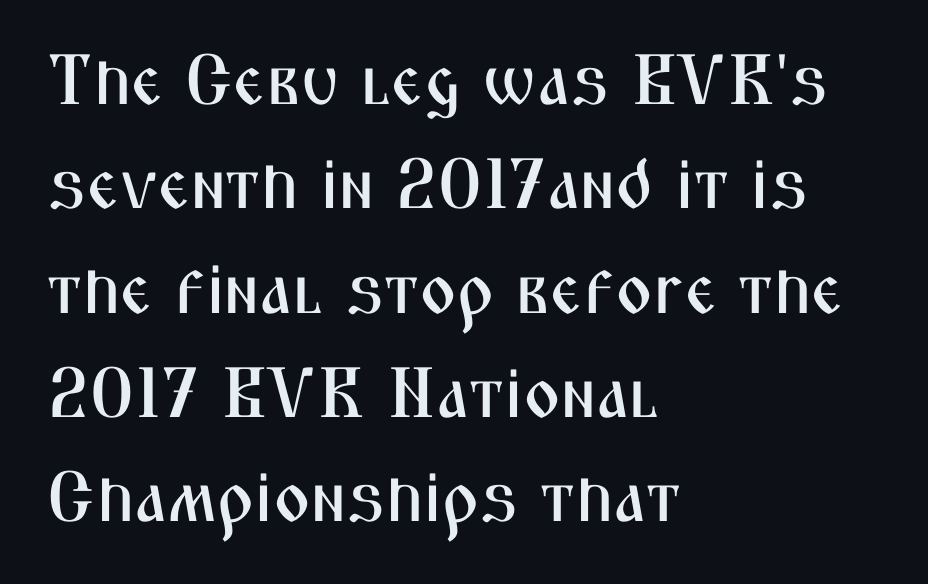
Q: Is the text italic (slanted)? A: No, it is upright.
Q: Is the typeface a serif or a sans-serif typeface? A: Sans-serif.
Q: Is the text underlined? A: No.
Q: How is the paragraph aligned? A: Left-aligned.
Q: Is the spacing between letters normal or unusually wide? A: Normal.
Q: Is the spacing between lines tight, normal or loose? A: Normal.
Q: Width (condensed, normal, or wide)? A: Condensed.
Q: Stroke contrast? A: Medium.
Q: x-height? A: Medium.
Q: Monospaced? A: No.
